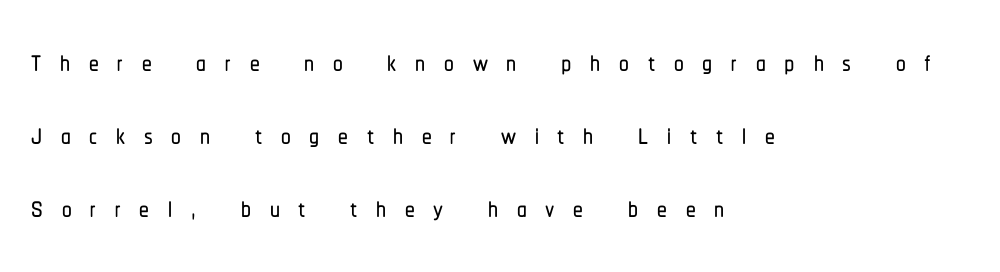
The image shows 39 px condensed sans-serif type, upright; set left-aligned, line spacing 1.87x, unusually wide letter spacing (+0.48 em), not underlined; low stroke contrast and a medium x-height.
